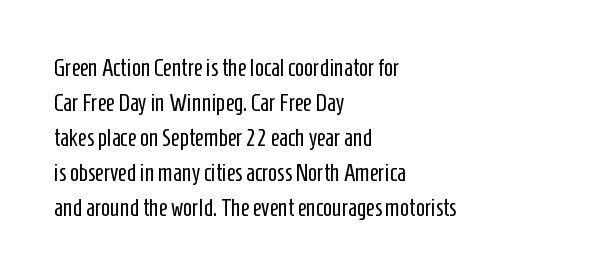
{"italic": "no", "bold": "no", "underline": "no", "align": "left", "line_spacing": "normal", "line_spacing_ratio": 1.46, "letter_spacing": "normal", "letter_spacing_em": 0.0, "glyph_px": 24}
